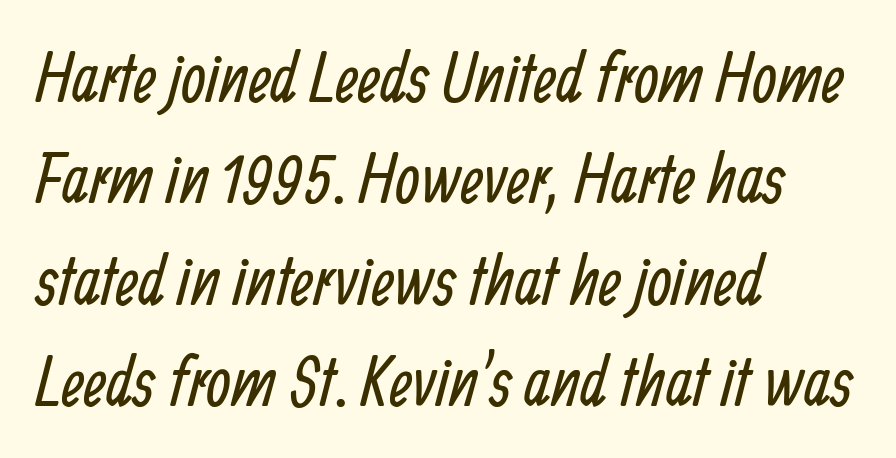
Horizontal bands of white between lines are of average thickness. The horizontal fit of the characters is conventional and even. Letters have the restrained weight of plain body copy at most. In CSS terms this would be text-align: left. Underline: absent. Classification — sans serif.
